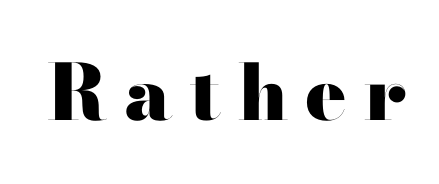
{"serif": "no", "italic": "no", "bold": "yes", "weight": "heavy", "width": "wide", "stroke_contrast": "high", "x_height": "small", "monospaced": "no", "underline": "no", "letter_spacing": "wide", "letter_spacing_em": 0.22, "glyph_px": 77}
